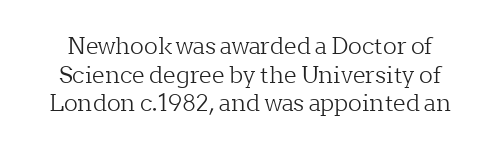
Honestly, the letter spacing is just normal — you wouldn't notice it. Lines of text with bare space underneath. Honestly, the row spacing looks completely unremarkable. Think standard paragraph weight, or any step lighter than that. Ascenders rise straight up at ninety degrees.
